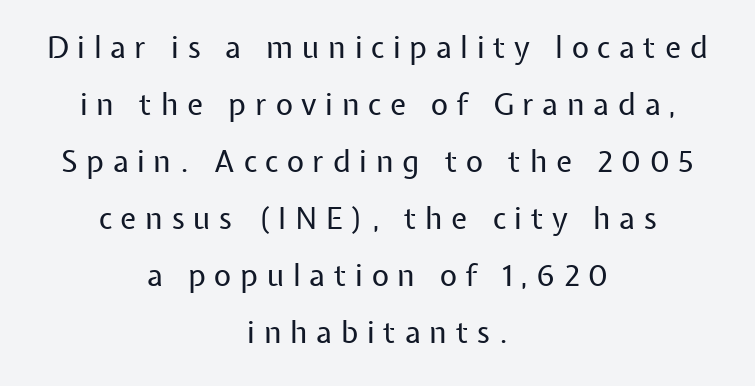
The image shows 30 px regular-weight sans-serif type, upright; set centered, loose line spacing (1.9x), unusually wide letter spacing (+0.29 em), not underlined; low stroke contrast and a medium x-height.
